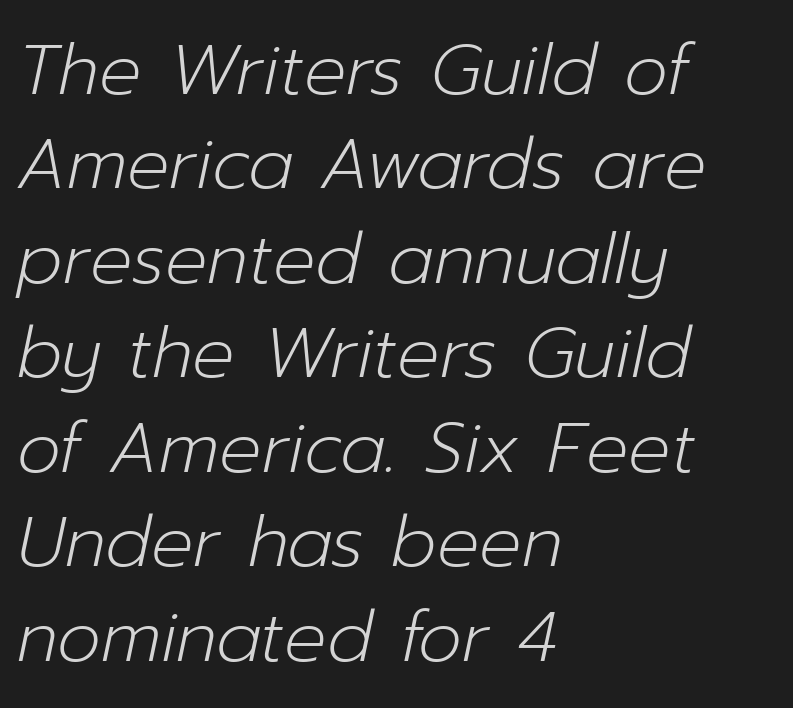
{"italic": "yes", "lean": "right", "slant_degrees": 12, "bold": "no", "weight": "light", "width": "normal", "stroke_contrast": "low", "x_height": "medium", "monospaced": "no", "underline": "no", "align": "left", "line_spacing": "normal", "line_spacing_ratio": 1.35, "letter_spacing": "normal", "letter_spacing_em": 0.0, "glyph_px": 70}
